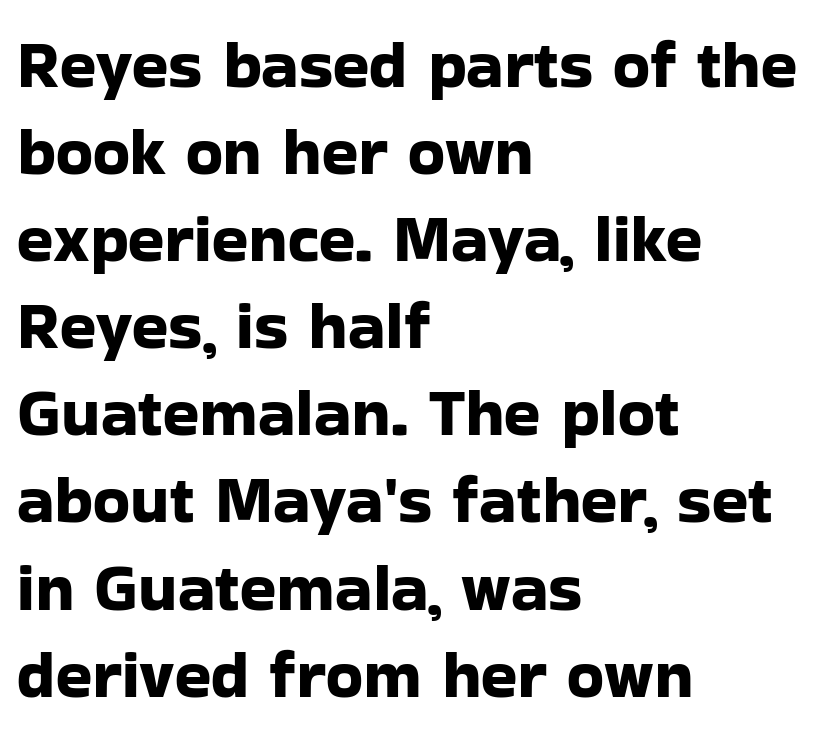
Q: Is the text italic (slanted)? A: No, it is upright.
Q: Is the typeface a serif or a sans-serif typeface? A: Sans-serif.
Q: Is the text underlined? A: No.
Q: How is the paragraph aligned? A: Left-aligned.
Q: Is the spacing between letters normal or unusually wide? A: Normal.
Q: Is the spacing between lines tight, normal or loose? A: Normal.
Q: Width (condensed, normal, or wide)? A: Normal.
Q: Stroke contrast? A: Low.
Q: x-height? A: Medium.
Q: Monospaced? A: No.
